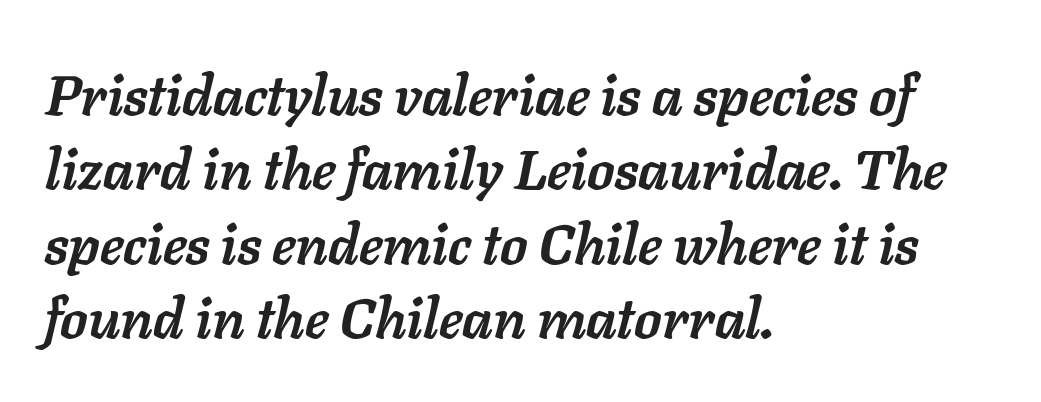
Q: Is the text bold? A: Yes.
Q: Is the text italic (slanted)? A: Yes, it leans right by about 11 degrees.
Q: Is the text underlined? A: No.
Q: How is the paragraph aligned? A: Left-aligned.
Q: Is the spacing between letters normal or unusually wide? A: Normal.
Q: Is the spacing between lines tight, normal or loose? A: Normal.
Q: Width (condensed, normal, or wide)? A: Normal.
Q: Stroke contrast? A: Low.
Q: x-height? A: Medium.
Q: Monospaced? A: No.
